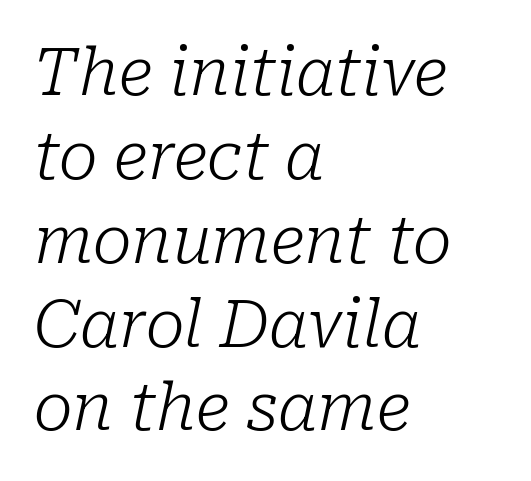
Q: Is the text bold? A: No.
Q: Is the text italic (slanted)? A: Yes, it leans right by about 10 degrees.
Q: Is the typeface a serif or a sans-serif typeface? A: Serif.
Q: Is the text underlined? A: No.
Q: How is the paragraph aligned? A: Left-aligned.
Q: Is the spacing between letters normal or unusually wide? A: Normal.
Q: Is the spacing between lines tight, normal or loose? A: Normal.
Q: Width (condensed, normal, or wide)? A: Normal.
Q: Stroke contrast? A: Low.
Q: x-height? A: Medium.
Q: Monospaced? A: No.
